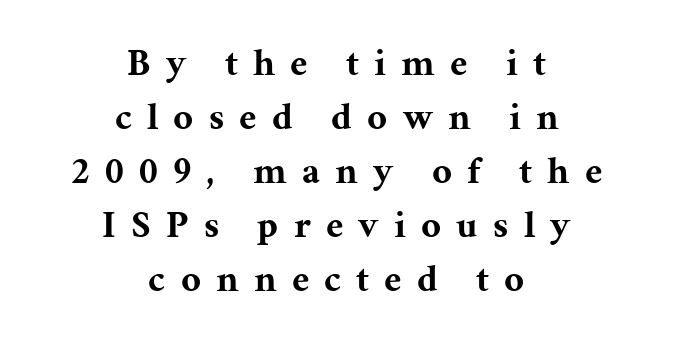
Q: Is the text bold? A: Yes.
Q: Is the text italic (slanted)? A: No, it is upright.
Q: Is the typeface a serif or a sans-serif typeface? A: Serif.
Q: Is the text underlined? A: No.
Q: How is the paragraph aligned? A: Centered.
Q: Is the spacing between letters normal or unusually wide? A: Unusually wide.
Q: Is the spacing between lines tight, normal or loose? A: Normal.
Q: Width (condensed, normal, or wide)? A: Normal.
Q: Stroke contrast? A: Medium.
Q: x-height? A: Medium.
Q: Monospaced? A: No.
